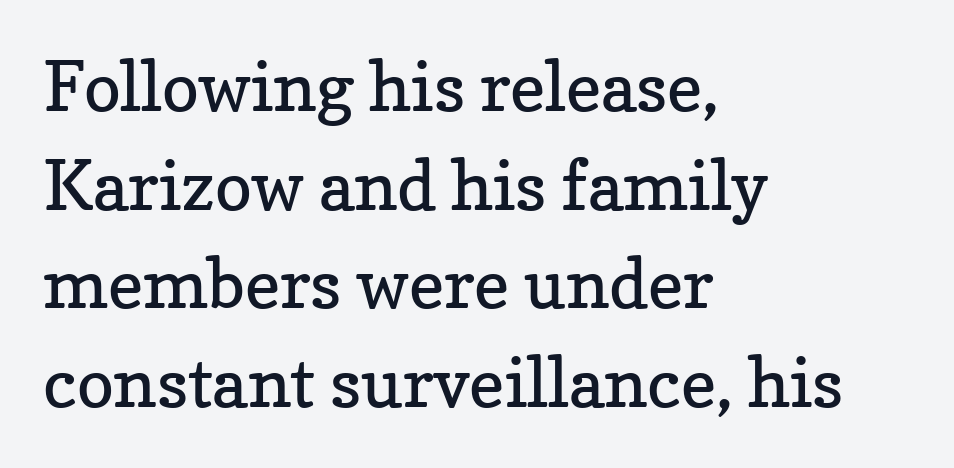
Words float on clear page, feet unadorned. Standard letterfit; no display-style spreading of the glyphs. Does the leading feel generous? No, just average. In terms of letterform style, serifs are clearly present. This reads as an unemphasized weight, regular at the heaviest. The font's upright variant was chosen for this text.
